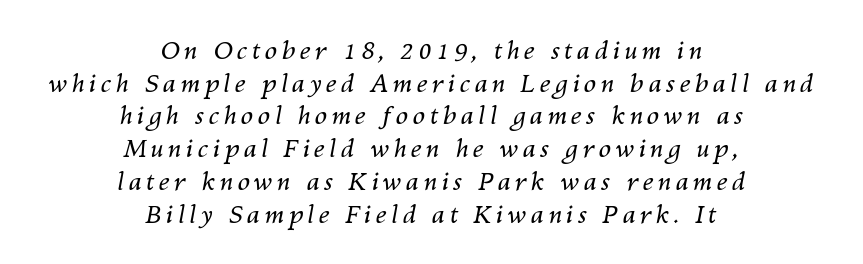
Q: Is the text bold? A: No.
Q: Is the text italic (slanted)? A: Yes, it leans right by about 10 degrees.
Q: Is the text underlined? A: No.
Q: How is the paragraph aligned? A: Centered.
Q: Is the spacing between lines tight, normal or loose? A: Normal.
